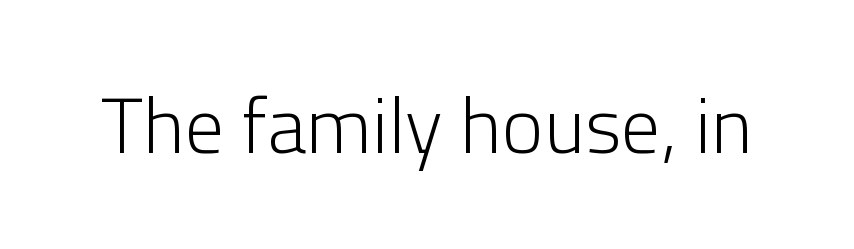
Q: Is the text bold? A: No.
Q: Is the text italic (slanted)? A: No, it is upright.
Q: Is the typeface a serif or a sans-serif typeface? A: Sans-serif.
Q: Is the text underlined? A: No.
Q: Is the spacing between letters normal or unusually wide? A: Normal.
Q: Width (condensed, normal, or wide)? A: Normal.
Q: Stroke contrast? A: Low.
Q: x-height? A: Medium.
Q: Monospaced? A: No.
